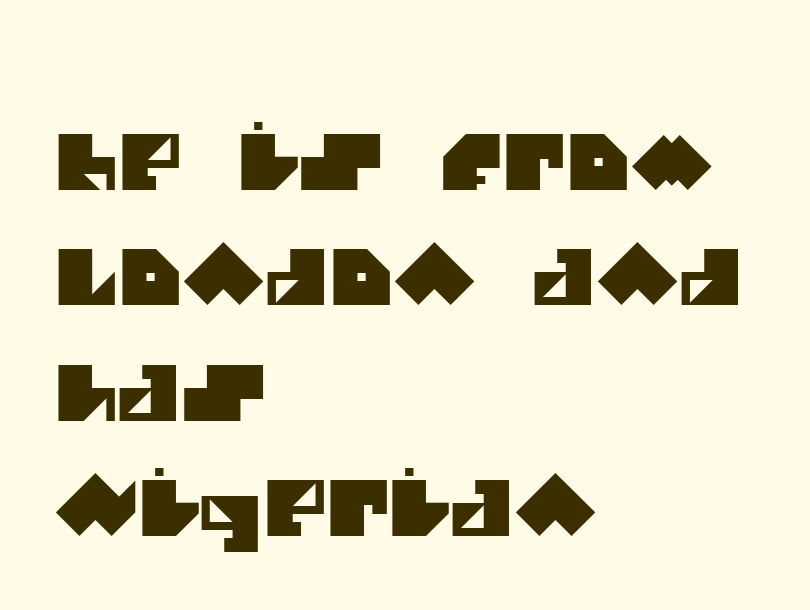
The rendering uses natural spacing where letterforms have individual widths. Beneath every word, the page is bare. If you measured baseline to baseline, you'd find a middling distance. The rag falls on the right side of this text block. The horizontal fit of the characters is conventional and even. You can tell from the bare stems that sans-serif type was used.
